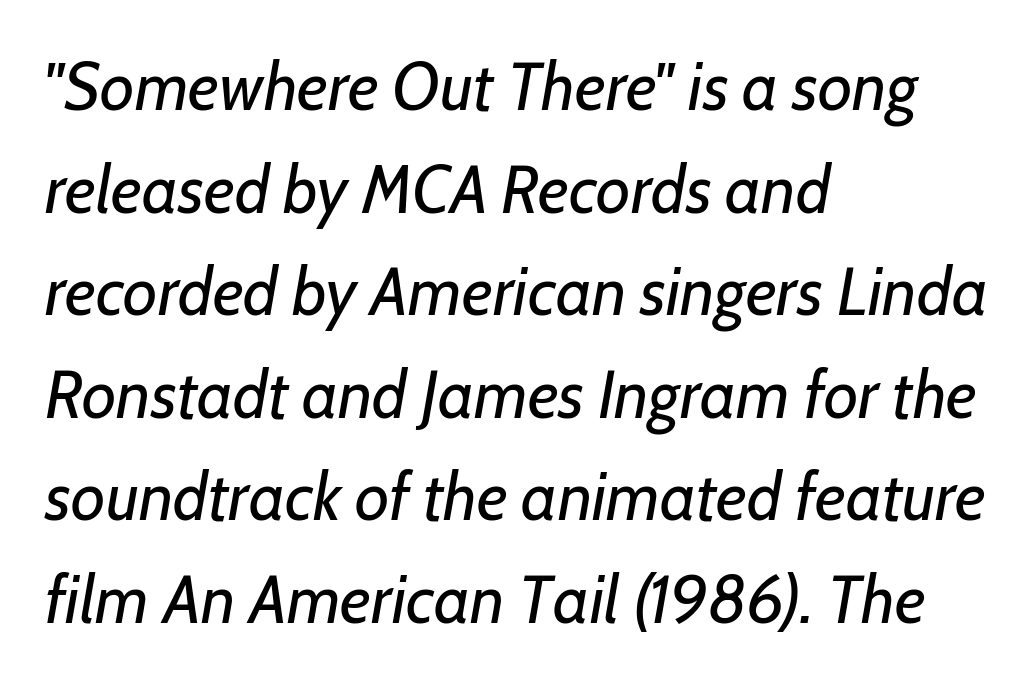
{"italic": "yes", "lean": "right", "slant_degrees": 7, "bold": "no", "weight": "regular", "width": "normal", "stroke_contrast": "low", "x_height": "medium", "monospaced": "no", "underline": "no", "align": "left", "line_spacing": "normal", "line_spacing_ratio": 1.53, "letter_spacing": "normal", "letter_spacing_em": 0.0, "glyph_px": 67}
